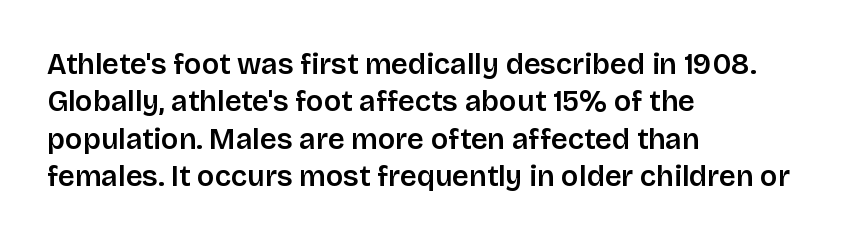
The words here are not underlined. Tracking value appears to be zero — textbook default spacing. Here the designer chose a conventional face with non-uniform glyph widths. Every character sits straight up, as roman type does. The typesetter chose a ragged-right arrangement here.
